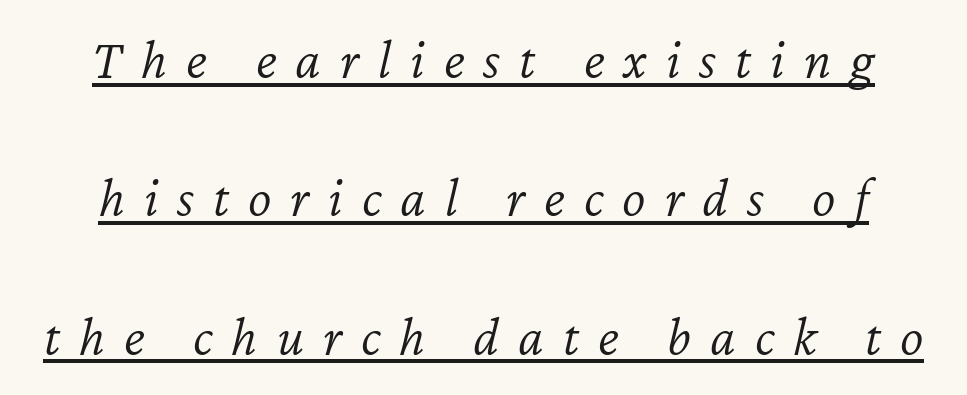
{"italic": "yes", "lean": "right", "slant_degrees": 12, "bold": "no", "weight": "light", "width": "normal", "stroke_contrast": "low", "x_height": "medium", "monospaced": "no", "underline": "yes", "line_spacing": "loose", "line_spacing_ratio": 2.47, "letter_spacing": "wide", "letter_spacing_em": 0.34, "glyph_px": 56}
